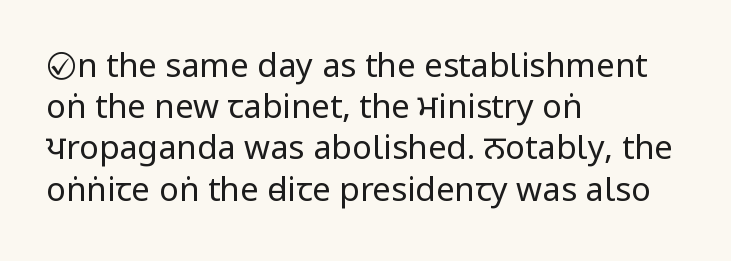
The image shows 33 px regular-weight, condensed sans-serif type, upright; set left-aligned, normal line spacing (1.25x), normal letter spacing, not underlined; low stroke contrast and a large x-height.
